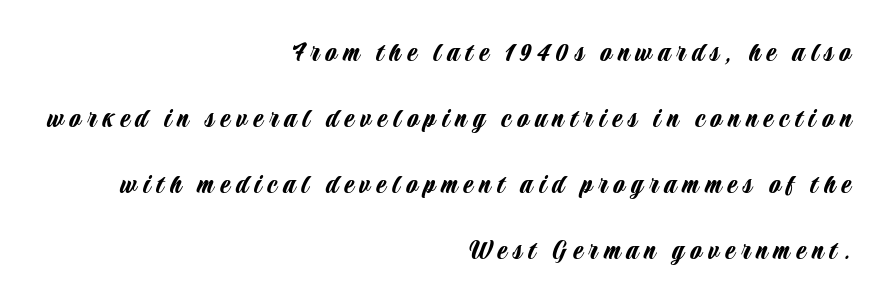
The image shows 29 px condensed sans-serif type; set right-aligned, loose line spacing (2.28x), unusually wide letter spacing (+0.21 em), not underlined; low stroke contrast and a large x-height.
